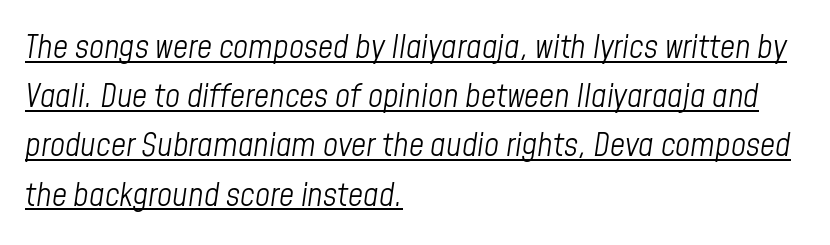
The words here are underlined. Posture: slanted. Here the designer chose a conventional face with non-uniform glyph widths. How are the letters spaced? Ordinarily, with no added tracking.
